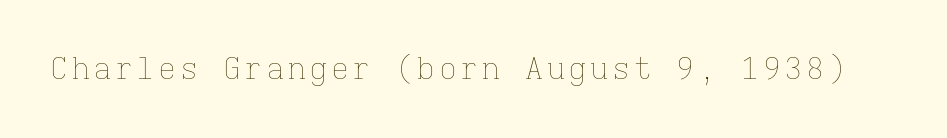
{"italic": "no", "bold": "no", "weight": "thin", "width": "normal", "stroke_contrast": "low", "x_height": "medium", "monospaced": "yes", "underline": "no", "glyph_px": 30}
